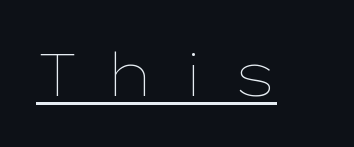
Q: Is the text bold? A: No.
Q: Is the text italic (slanted)? A: No, it is upright.
Q: Is the text underlined? A: Yes.
Q: Is the spacing between letters normal or unusually wide? A: Unusually wide.
Q: Width (condensed, normal, or wide)? A: Wide.
Q: Stroke contrast? A: Low.
Q: x-height? A: Medium.
Q: Monospaced? A: No.
